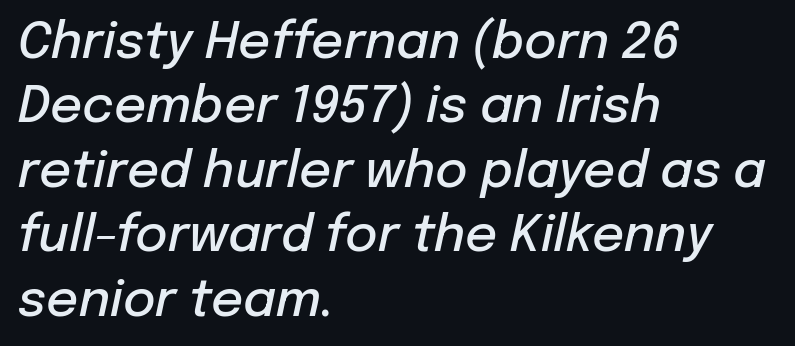
{"italic": "yes", "lean": "right", "slant_degrees": 12, "bold": "semi", "weight": "semibold", "width": "normal", "stroke_contrast": "low", "x_height": "medium", "monospaced": "no", "underline": "no", "align": "left", "line_spacing": "normal", "line_spacing_ratio": 1.29, "letter_spacing": "normal", "letter_spacing_em": 0.0, "glyph_px": 50}
